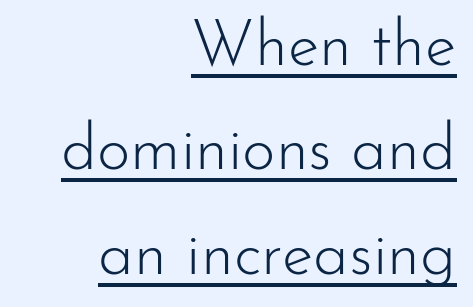
Q: Is the text bold? A: No.
Q: Is the text italic (slanted)? A: No, it is upright.
Q: Is the typeface a serif or a sans-serif typeface? A: Sans-serif.
Q: Is the text underlined? A: Yes.
Q: How is the paragraph aligned? A: Right-aligned.
Q: Is the spacing between letters normal or unusually wide? A: Normal.
Q: Is the spacing between lines tight, normal or loose? A: Normal.
Q: Width (condensed, normal, or wide)? A: Normal.
Q: Stroke contrast? A: Low.
Q: x-height? A: Small.
Q: Monospaced? A: No.
